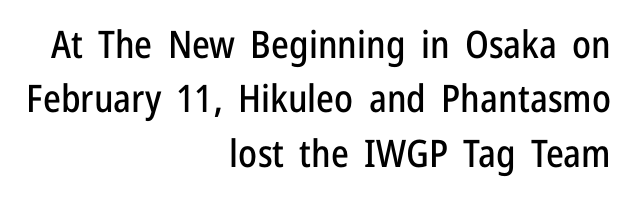
Q: Is the text italic (slanted)? A: No, it is upright.
Q: Is the typeface a serif or a sans-serif typeface? A: Sans-serif.
Q: Is the text underlined? A: No.
Q: How is the paragraph aligned? A: Right-aligned.
Q: Is the spacing between letters normal or unusually wide? A: Normal.
Q: Is the spacing between lines tight, normal or loose? A: Normal.
Q: Width (condensed, normal, or wide)? A: Condensed.
Q: Stroke contrast? A: Low.
Q: x-height? A: Medium.
Q: Monospaced? A: No.
